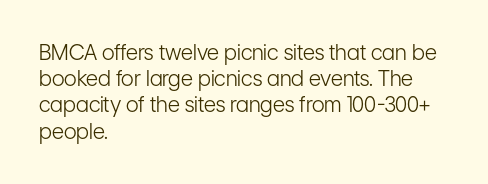
{"italic": "no", "bold": "no", "underline": "no", "align": "left", "line_spacing": "normal", "line_spacing_ratio": 1.25, "letter_spacing": "normal", "letter_spacing_em": 0.0, "glyph_px": 21}
